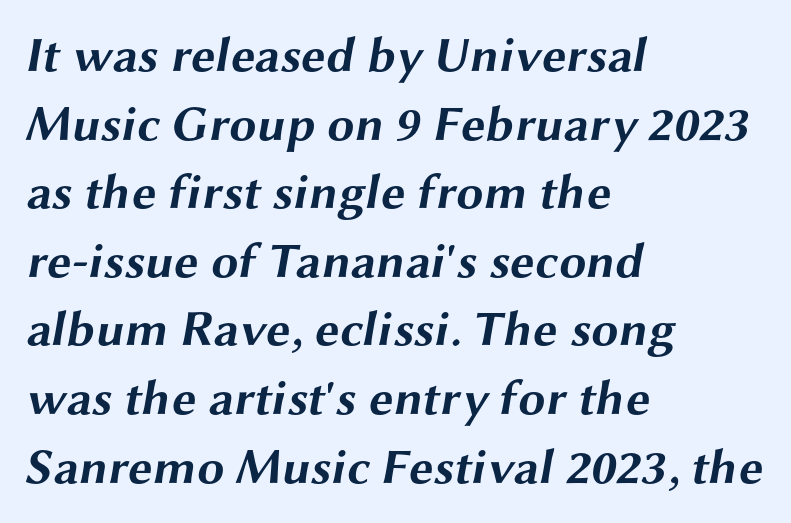
The image shows 49 px bold, wide sans-serif type; set left-aligned, normal line spacing (1.4x), normal letter spacing, not underlined; medium stroke contrast and a medium x-height.
